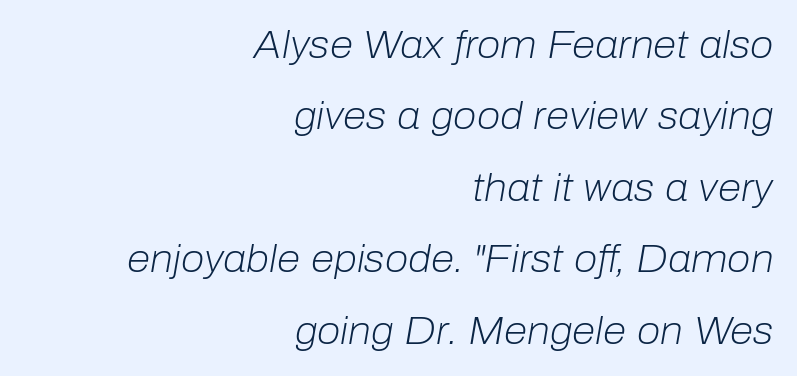
The image shows 38 px light type, italic (leaning right); set right-aligned, line spacing 1.88x, normal letter spacing, not underlined; low stroke contrast and a medium x-height.
